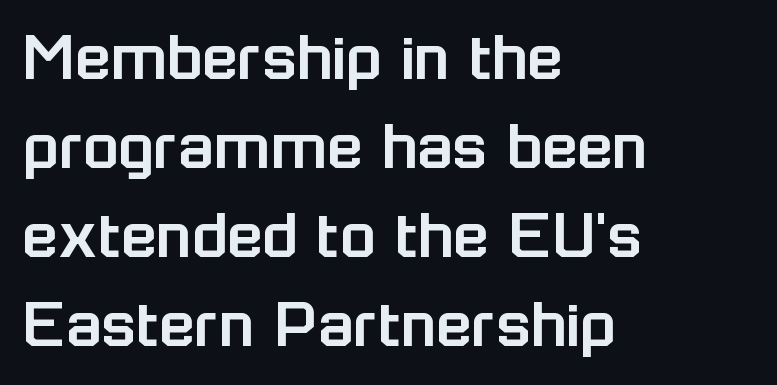
The image shows 73 px sans-serif type, upright; set left-aligned, line spacing 1.22x, normal letter spacing, not underlined; low stroke contrast and a medium x-height.
